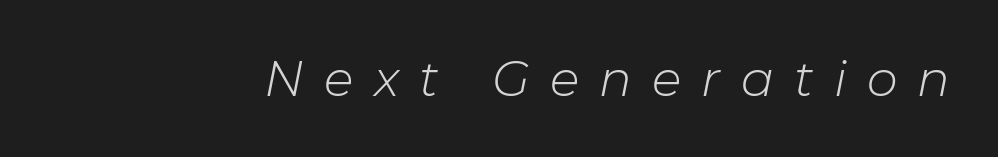
The image shows 49 px light type, italic (leaning right); set unusually wide letter spacing (+0.41 em), not underlined; low stroke contrast and a medium x-height.
